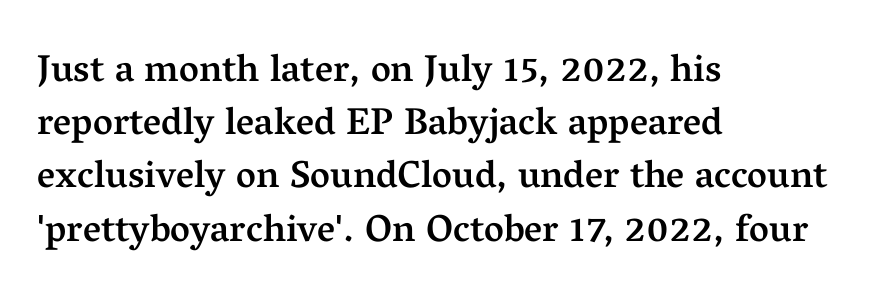
{"serif": "yes", "italic": "no", "bold": "semi", "weight": "semibold", "width": "normal", "stroke_contrast": "medium", "x_height": "medium", "monospaced": "no", "underline": "no", "align": "left", "line_spacing": "normal", "line_spacing_ratio": 1.4, "letter_spacing": "normal", "letter_spacing_em": 0.0, "glyph_px": 38}
